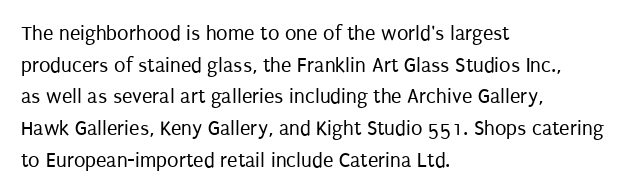
Style check: upright. Leftover space on each line is placed entirely after the last word. The rows are spaced the way most documents space them. The font is comparable to plain body text, perhaps lighter. Honestly, there is no underline to notice here at all. Nobody touched the tracking dial on this one.
